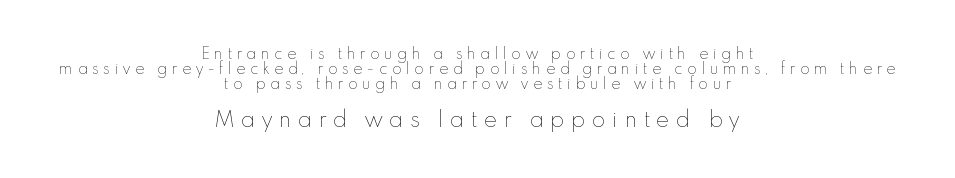
{"italic": "no", "bold": "no", "underline": "no", "align": "center", "line_spacing": "tight", "line_spacing_ratio": 1.08, "letter_spacing": "wide", "letter_spacing_em": 0.34, "larger_block": "second", "size_ratio": 1.43, "glyph_px": 20}
